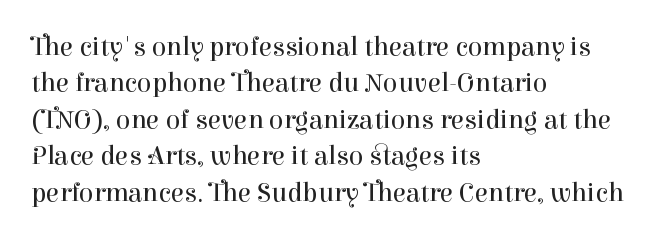
Upright lettering throughout. Reading down the column, the eye jumps a familiar distance to each next line. The typesetting does not lean heavy: it is not bold. Horizontal alignment here is leftward, the default for most running prose. The space directly below the letters is spotless. Glyph-to-glyph distance matches everyday printed text.
